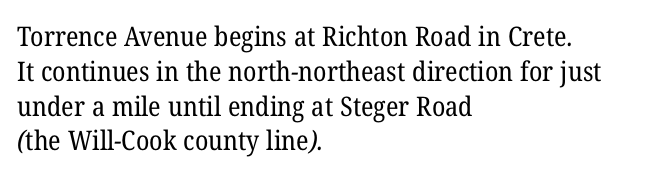
{"bold": "no", "underline": "no", "align": "left", "line_spacing": "normal", "line_spacing_ratio": 1.29, "letter_spacing": "normal", "letter_spacing_em": 0.0, "glyph_px": 27}
